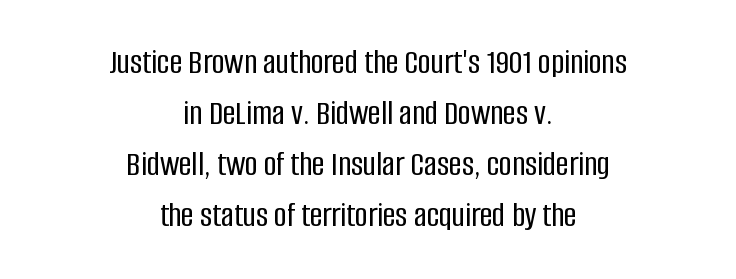
Q: Is the text italic (slanted)? A: No, it is upright.
Q: Is the typeface a serif or a sans-serif typeface? A: Sans-serif.
Q: Is the text underlined? A: No.
Q: How is the paragraph aligned? A: Centered.
Q: Is the spacing between letters normal or unusually wide? A: Normal.
Q: Is the spacing between lines tight, normal or loose? A: Normal.
Q: Width (condensed, normal, or wide)? A: Condensed.
Q: Stroke contrast? A: Low.
Q: x-height? A: Large.
Q: Monospaced? A: No.
